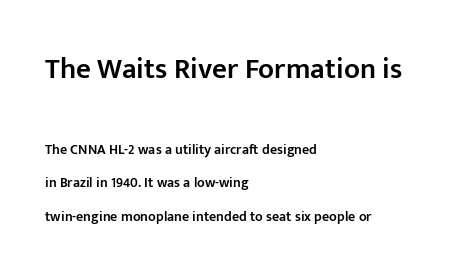
{"serif": "no", "italic": "no", "bold": "semi", "weight": "semibold", "width": "normal", "stroke_contrast": "low", "x_height": "medium", "monospaced": "no", "underline": "no", "align": "left", "line_spacing": "loose", "line_spacing_ratio": 2.4, "letter_spacing": "normal", "letter_spacing_em": 0.0, "larger_block": "first", "size_ratio": 2.07, "glyph_px": 29}
